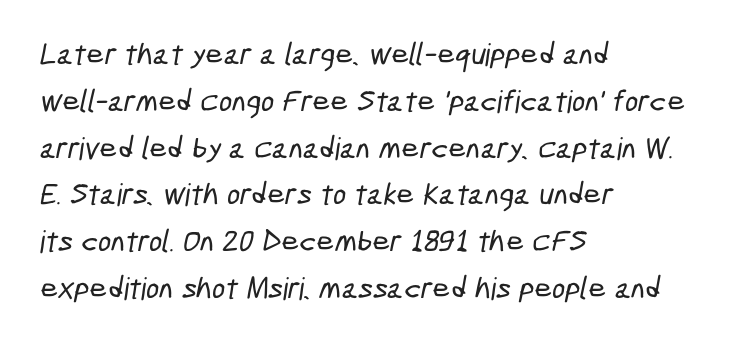
Q: Is the typeface a serif or a sans-serif typeface? A: Sans-serif.
Q: Is the text underlined? A: No.
Q: How is the paragraph aligned? A: Left-aligned.
Q: Is the spacing between letters normal or unusually wide? A: Normal.
Q: Is the spacing between lines tight, normal or loose? A: Normal.
Q: Width (condensed, normal, or wide)? A: Condensed.
Q: Stroke contrast? A: Low.
Q: x-height? A: Medium.
Q: Monospaced? A: No.
